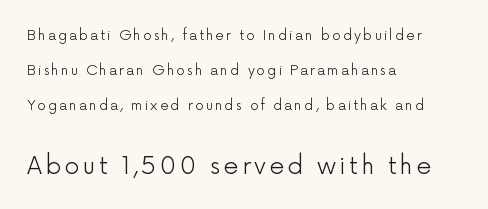
The strokes are not fattened; the text isn't bold. Vertical spacing — loose. Bare-footed words on every line. Note: smaller setting up top, larger setting below. Does the lettering tilt? It doesn't — this is upright.
